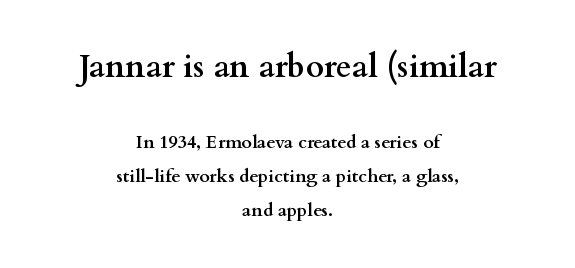
The type is set solid horizontally, with unmodified tracking. This sample uses a serif face. Compared with a flush-left layout, this one balances lines on the center instead. Weight check: bold — yes, fully.
